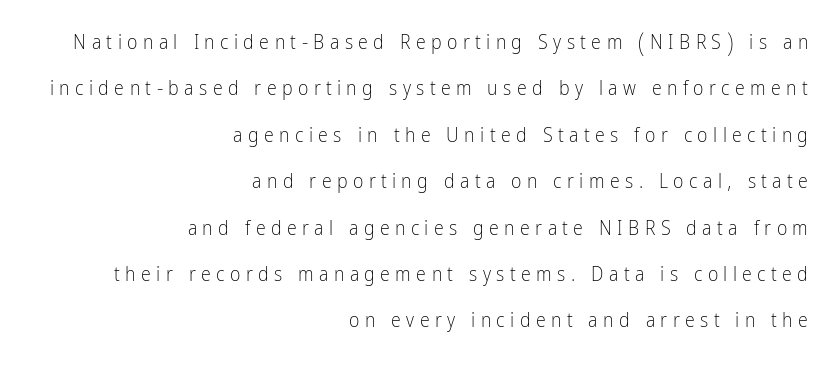
The image shows 20 px text type, upright; set right-aligned, loose line spacing (2.32x), unusually wide letter spacing (+0.27 em), not underlined.
